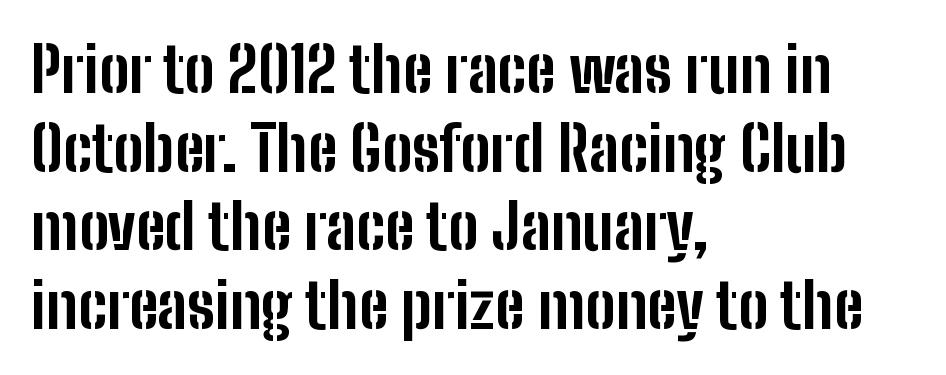
The image shows 63 px bold, condensed sans-serif type, upright; set left-aligned, normal line spacing (1.25x), normal letter spacing, not underlined; low stroke contrast and a medium x-height.
